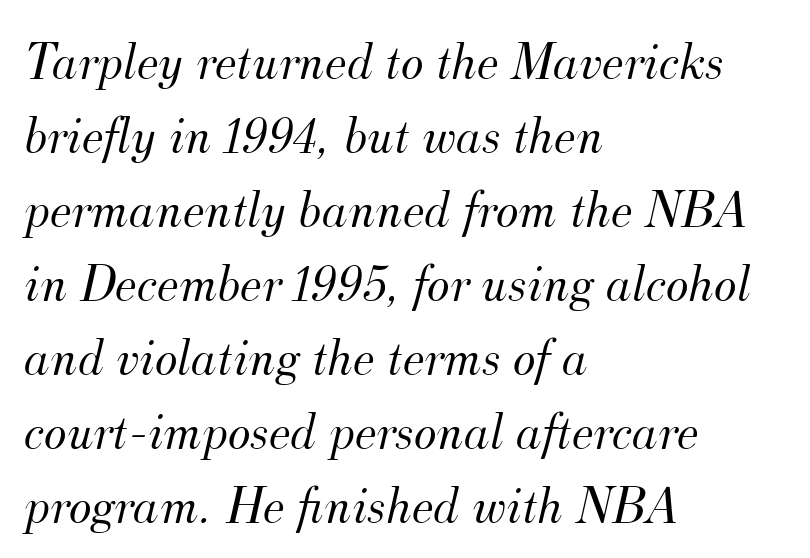
{"serif": "yes", "italic": "yes", "lean": "right", "slant_degrees": 12, "bold": "no", "weight": "light", "width": "normal", "stroke_contrast": "medium", "x_height": "small", "monospaced": "no", "underline": "no", "align": "left", "line_spacing": "normal", "line_spacing_ratio": 1.37, "letter_spacing": "normal", "letter_spacing_em": 0.0, "glyph_px": 54}
